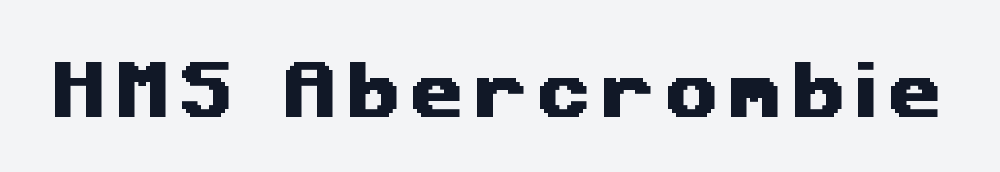
{"serif": "no", "width": "wide", "stroke_contrast": "medium", "x_height": "medium", "monospaced": "no", "underline": "no", "glyph_px": 62}
